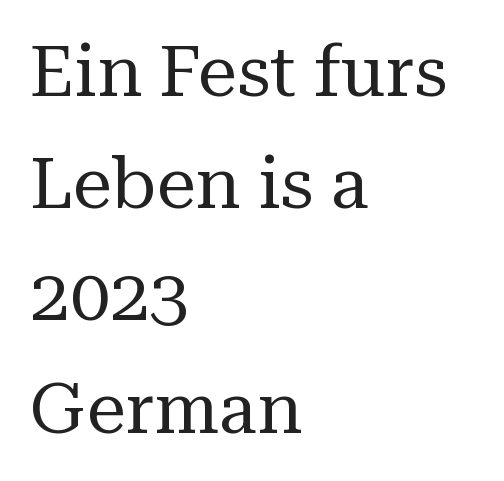
Rendered with straight, roman letterforms. The letterforms sit shoulder to shoulder at normal distance. Character widths vary here, with narrow letters taking less room than wide ones. Weight: in the light-to-regular range. This sample uses a serif face.
